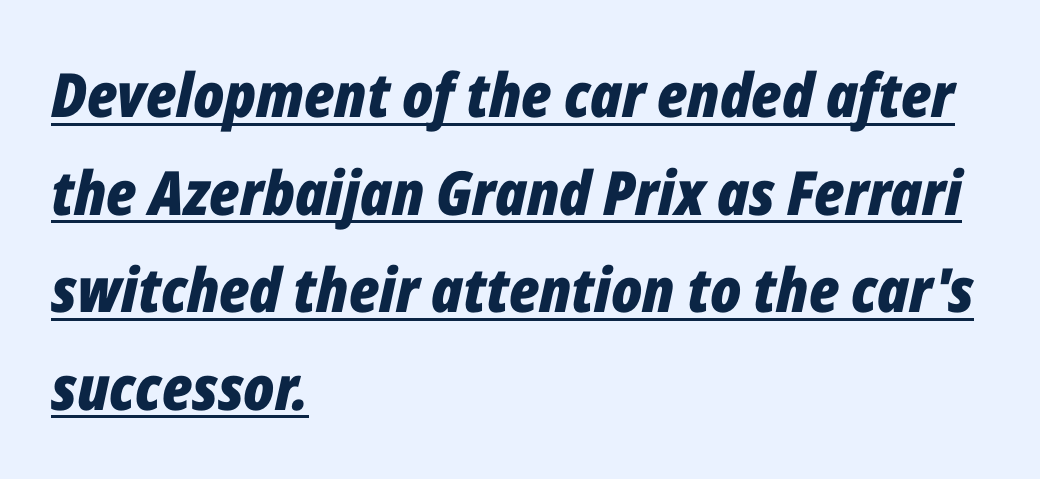
The gaps between neighbouring characters are ordinary and unremarkable. Beneath each row of characters lies a ruled line. Where is the straight margin? On the left. The sample has been set heavy, in full bold.
